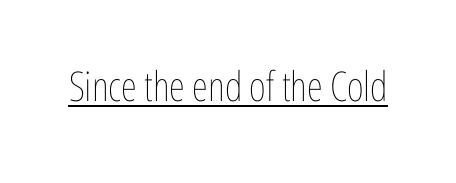
Q: Is the text bold? A: No.
Q: Is the text italic (slanted)? A: No, it is upright.
Q: Is the text underlined? A: Yes.
Q: Is the spacing between letters normal or unusually wide? A: Normal.
Q: Width (condensed, normal, or wide)? A: Condensed.
Q: Stroke contrast? A: Low.
Q: x-height? A: Medium.
Q: Monospaced? A: No.
